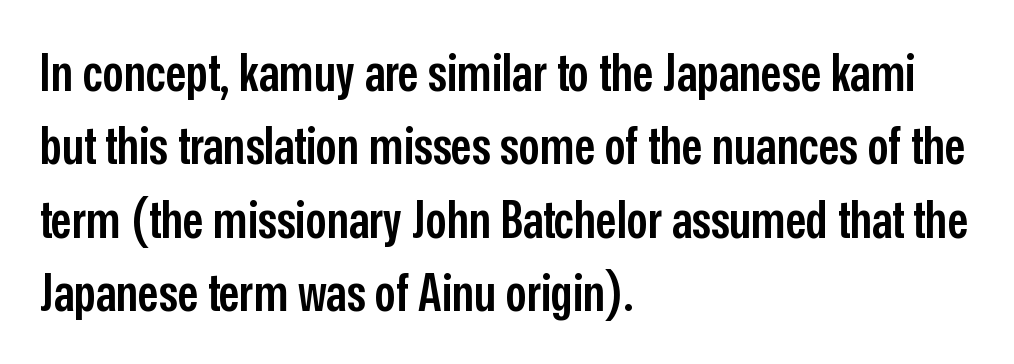
The image shows 52 px semibold, condensed sans-serif type, upright; set left-aligned, normal line spacing (1.41x), normal letter spacing, not underlined; low stroke contrast and a medium x-height.
